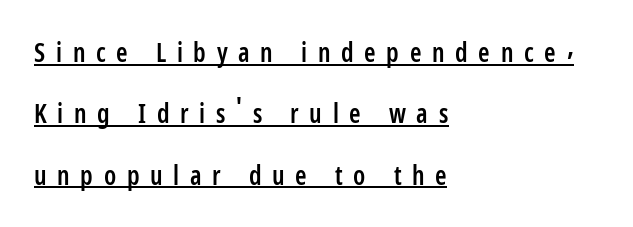
The image shows 26 px text type, upright; set left-aligned, loose line spacing (2.36x), unusually wide letter spacing (+0.41 em), underlined.
